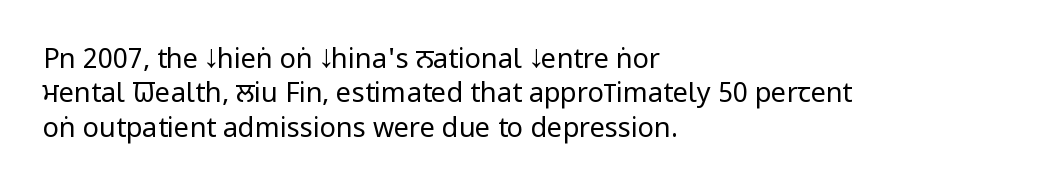
Q: Is the text bold? A: No.
Q: Is the text italic (slanted)? A: No, it is upright.
Q: Is the text underlined? A: No.
Q: How is the paragraph aligned? A: Left-aligned.
Q: Is the spacing between letters normal or unusually wide? A: Normal.
Q: Is the spacing between lines tight, normal or loose? A: Normal.
